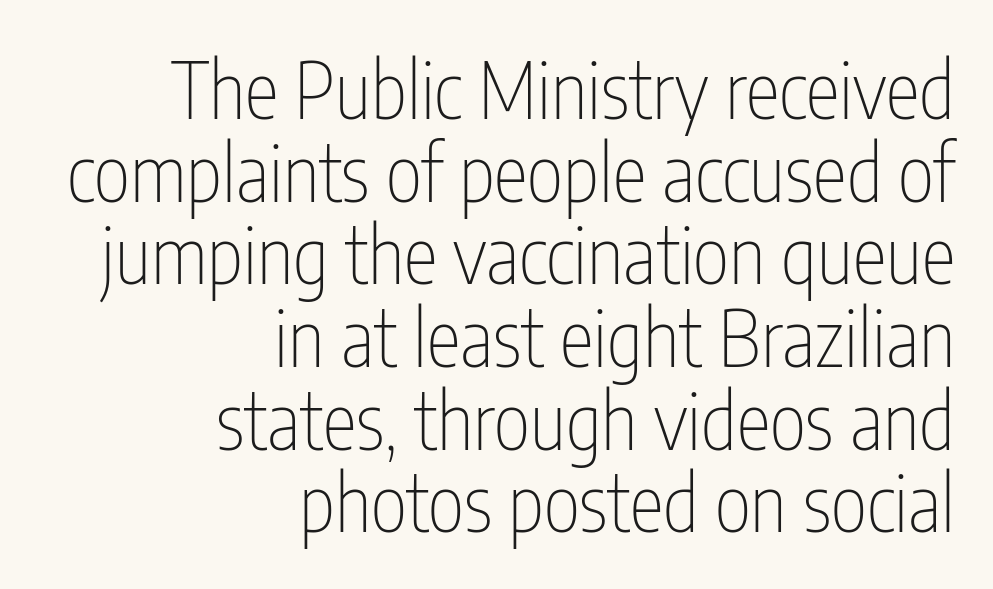
{"serif": "no", "italic": "no", "bold": "no", "weight": "thin", "width": "condensed", "stroke_contrast": "low", "x_height": "medium", "monospaced": "no", "underline": "no", "align": "right", "line_spacing": "tight", "line_spacing_ratio": 1.06, "letter_spacing": "normal", "letter_spacing_em": 0.0, "glyph_px": 78}
